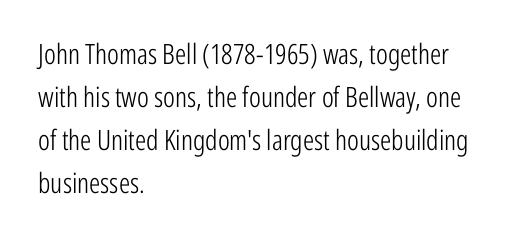
Q: Is the text bold? A: No.
Q: Is the text italic (slanted)? A: No, it is upright.
Q: Is the typeface a serif or a sans-serif typeface? A: Sans-serif.
Q: Is the text underlined? A: No.
Q: How is the paragraph aligned? A: Left-aligned.
Q: Is the spacing between letters normal or unusually wide? A: Normal.
Q: Is the spacing between lines tight, normal or loose? A: Normal.
Q: Width (condensed, normal, or wide)? A: Condensed.
Q: Stroke contrast? A: Low.
Q: x-height? A: Medium.
Q: Monospaced? A: No.
